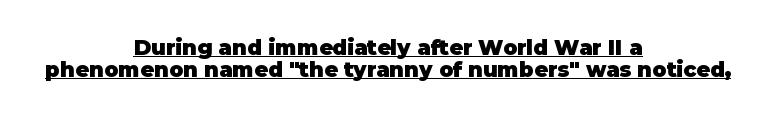
Default kerning and tracking; the words read as compact shapes. Italic: no, the glyphs are upright roman. Weight: bold. Rows of type sit shoulder to shoulder in the vertical direction. Honestly, the underline is the first thing you notice here.
